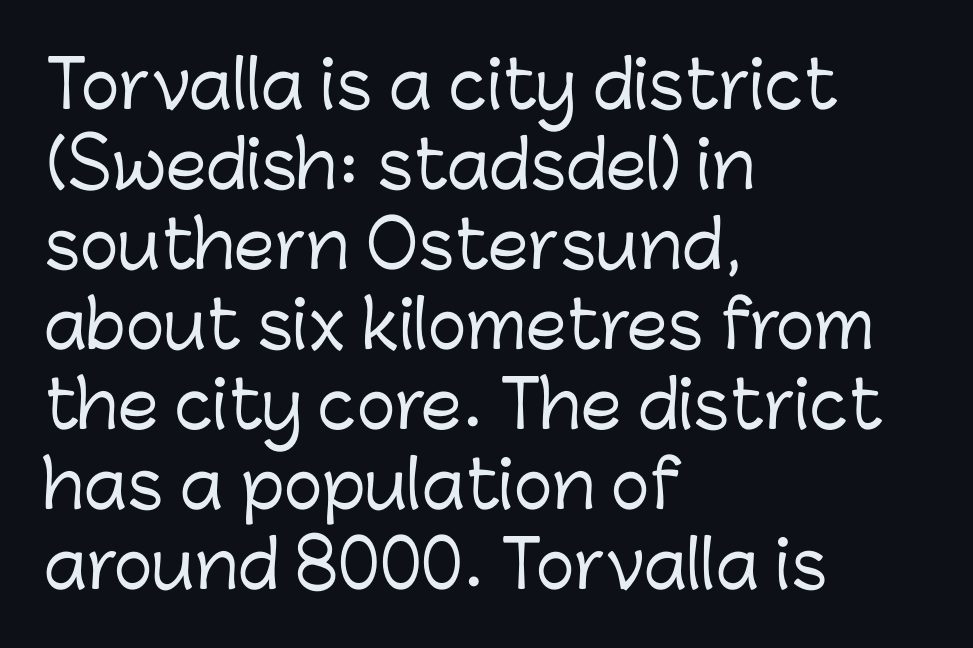
{"serif": "no", "italic": "no", "width": "normal", "stroke_contrast": "low", "x_height": "medium", "monospaced": "no", "underline": "no", "align": "left", "line_spacing_ratio": 1.23, "letter_spacing": "normal", "letter_spacing_em": 0.0, "glyph_px": 65}
